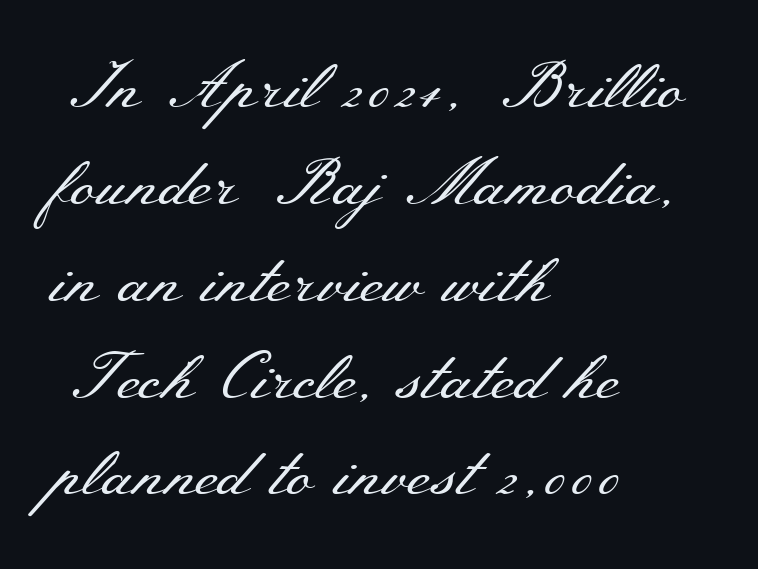
The image shows 65 px regular-weight, wide serif type; set left-aligned, normal line spacing (1.49x), normal letter spacing, not underlined; medium stroke contrast and a small x-height.
